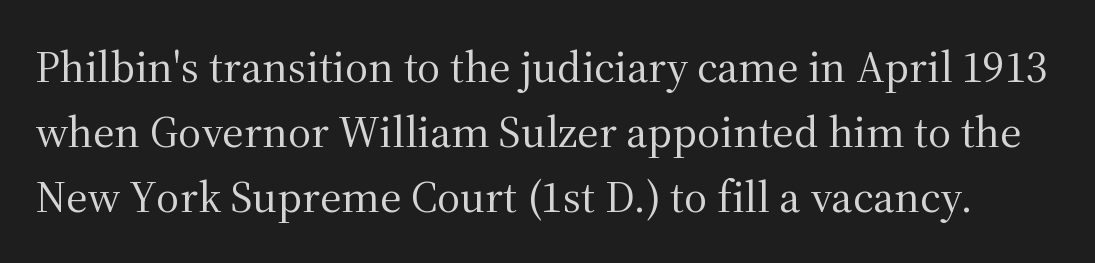
The image shows 45 px regular-weight serif type, upright; set normal line spacing (1.44x), normal letter spacing, not underlined; medium stroke contrast and a medium x-height.
